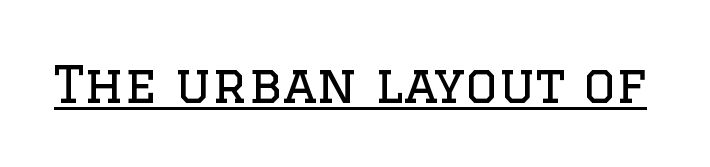
{"serif": "yes", "italic": "no", "bold": "no", "weight": "regular", "width": "normal", "stroke_contrast": "low", "x_height": "large", "monospaced": "no", "underline": "yes", "letter_spacing": "normal", "letter_spacing_em": 0.0, "glyph_px": 51}
